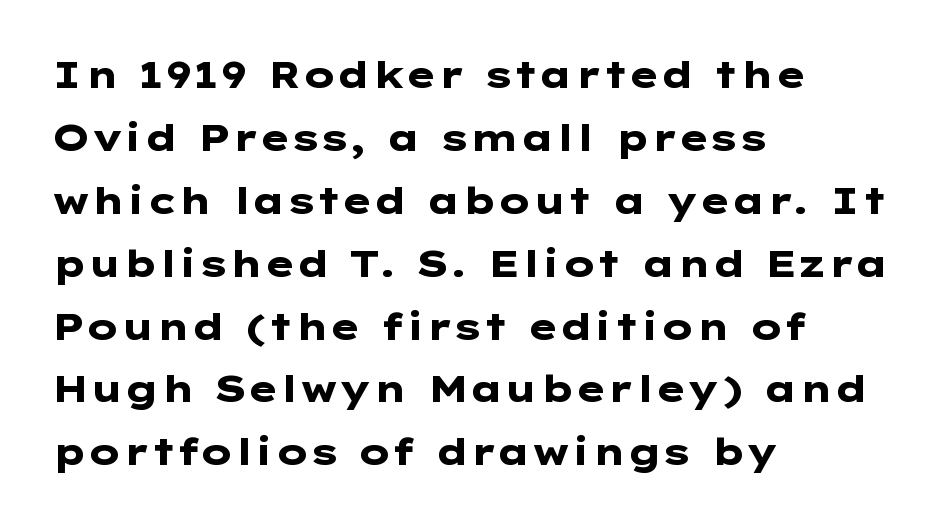
Caption: standard tracking, unaltered. Emphasis by weight is at full strength: bold. Which margin do the lines hug? The left one — the right edge is uneven. In terms of letterform style, serifs are entirely absent.
